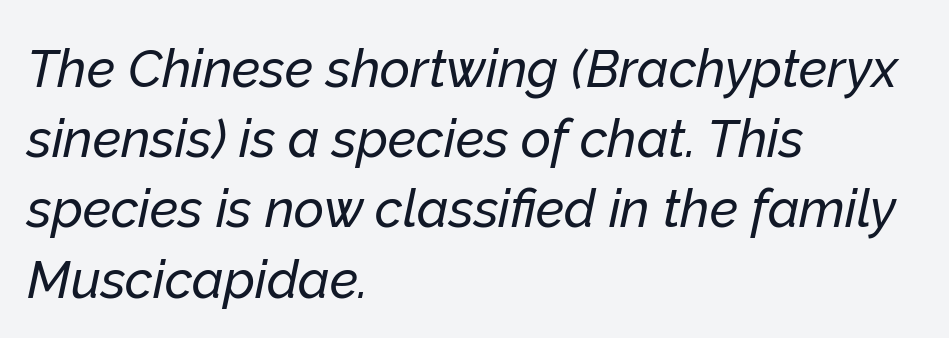
Inter-character spacing is left at the font's built-in metrics. This rendering uses left alignment, leaving the right contour irregular. A typesetter would call this proportional, since set widths differ per character. Students, observe: this is what conventionally led text looks like.
